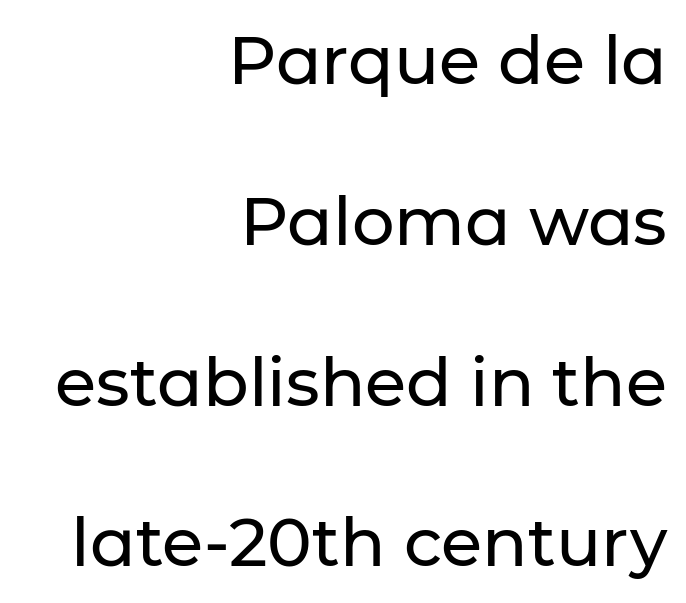
Has an underline been added? It has not. Type style note: lacks serifs. Looks like regular typesetting: each glyph gets only the width it needs. This block would shrink considerably if given ordinary leading; it's expanded now. Where is the straight margin? On the right.
